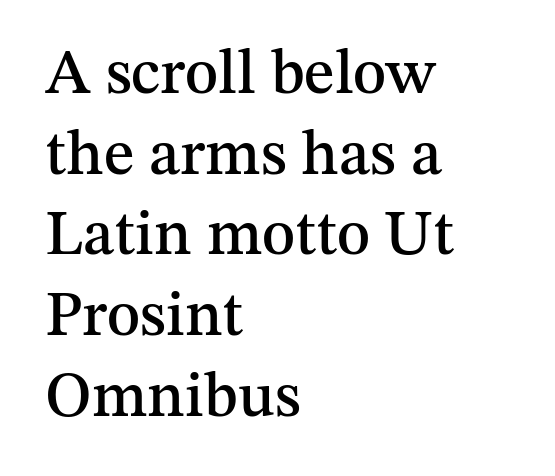
Q: Is the text italic (slanted)? A: No, it is upright.
Q: Is the typeface a serif or a sans-serif typeface? A: Serif.
Q: Is the text underlined? A: No.
Q: How is the paragraph aligned? A: Left-aligned.
Q: Is the spacing between letters normal or unusually wide? A: Normal.
Q: Is the spacing between lines tight, normal or loose? A: Normal.
Q: Width (condensed, normal, or wide)? A: Normal.
Q: Stroke contrast? A: Medium.
Q: x-height? A: Medium.
Q: Monospaced? A: No.
